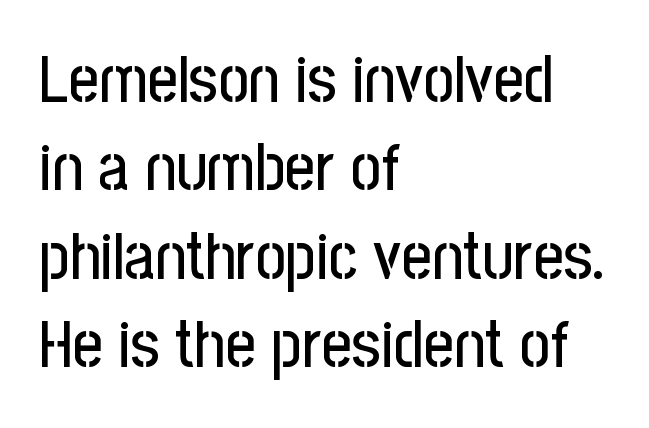
Q: Is the text italic (slanted)? A: No, it is upright.
Q: Is the typeface a serif or a sans-serif typeface? A: Sans-serif.
Q: Is the text underlined? A: No.
Q: How is the paragraph aligned? A: Left-aligned.
Q: Is the spacing between letters normal or unusually wide? A: Normal.
Q: Is the spacing between lines tight, normal or loose? A: Normal.
Q: Width (condensed, normal, or wide)? A: Condensed.
Q: Stroke contrast? A: Low.
Q: x-height? A: Medium.
Q: Monospaced? A: No.
